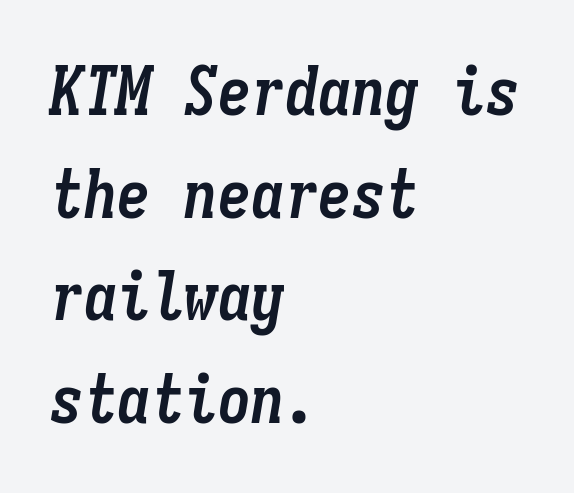
Here the designer chose a console-style face with uniform glyph widths. The lines sit at an ordinary, default distance from one another. The words here are not underlined. Quick note: italic.
